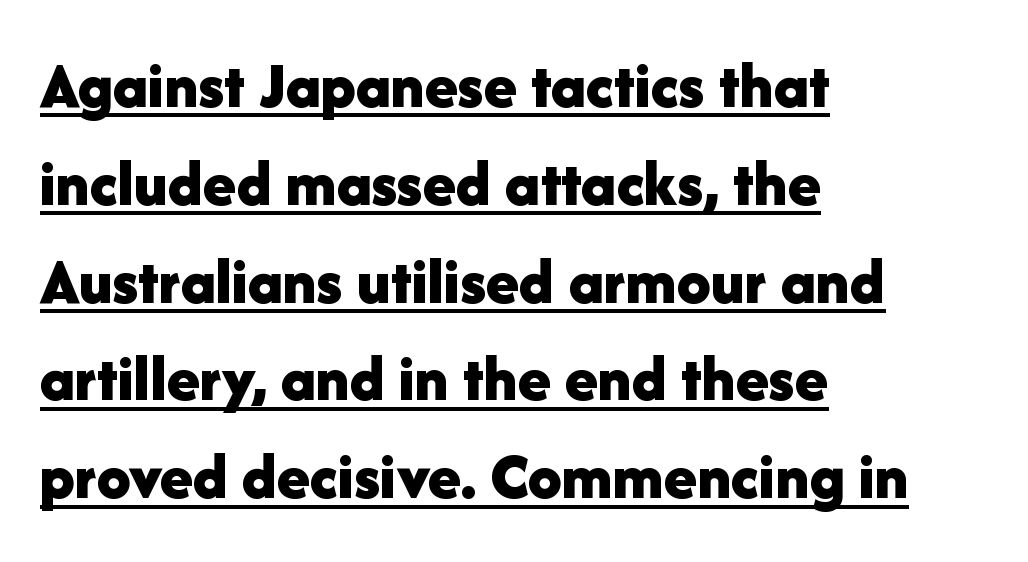
{"serif": "no", "italic": "no", "bold": "yes", "weight": "bold", "width": "normal", "stroke_contrast": "low", "x_height": "medium", "monospaced": "no", "underline": "yes", "align": "left", "line_spacing": "normal", "line_spacing_ratio": 1.46, "letter_spacing": "normal", "letter_spacing_em": 0.0, "glyph_px": 67}
